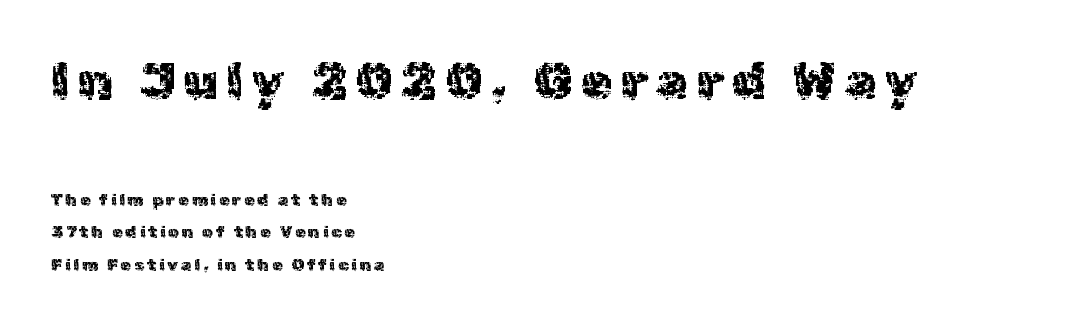
Q: Is the text italic (slanted)? A: No, it is upright.
Q: Is the typeface a serif or a sans-serif typeface? A: Sans-serif.
Q: Is the text underlined? A: No.
Q: How is the paragraph aligned? A: Left-aligned.
Q: Is the spacing between lines tight, normal or loose? A: Loose.
Q: Which block of text is set in a larger size, the first (top) or the second (bottom)? A: The first (top) one.
Q: Width (condensed, normal, or wide)? A: Normal.
Q: x-height? A: Medium.
Q: Monospaced? A: No.
